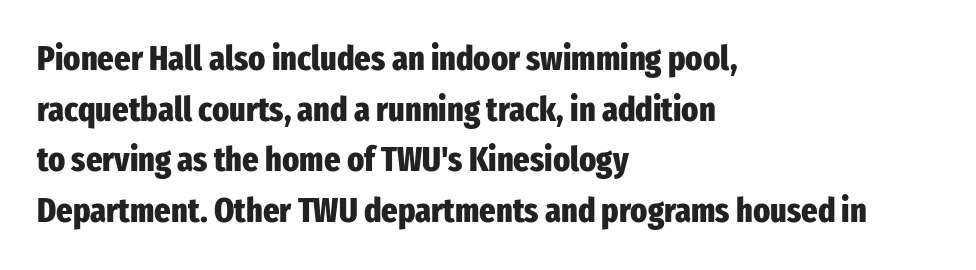
Q: Is the text bold? A: Yes.
Q: Is the text italic (slanted)? A: No, it is upright.
Q: Is the typeface a serif or a sans-serif typeface? A: Sans-serif.
Q: Is the text underlined? A: No.
Q: How is the paragraph aligned? A: Left-aligned.
Q: Is the spacing between letters normal or unusually wide? A: Normal.
Q: Is the spacing between lines tight, normal or loose? A: Normal.
Q: Width (condensed, normal, or wide)? A: Condensed.
Q: Stroke contrast? A: Low.
Q: x-height? A: Medium.
Q: Monospaced? A: No.
